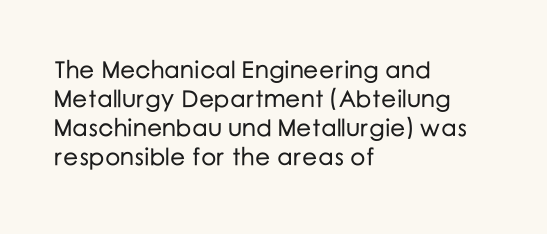
The image shows 24 px text type, upright; set left-aligned, line spacing 1.21x, normal letter spacing, not underlined.
